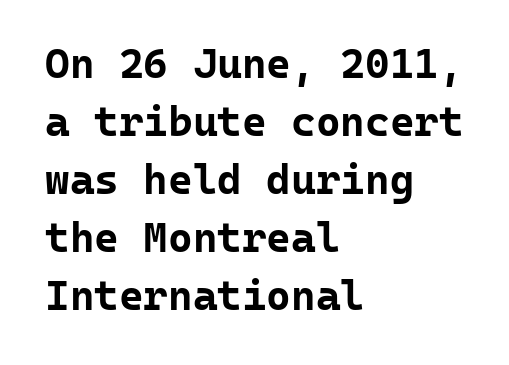
Q: Is the text bold? A: Yes.
Q: Is the text italic (slanted)? A: No, it is upright.
Q: Is the typeface a serif or a sans-serif typeface? A: Sans-serif.
Q: Is the text underlined? A: No.
Q: How is the paragraph aligned? A: Left-aligned.
Q: Is the spacing between letters normal or unusually wide? A: Normal.
Q: Is the spacing between lines tight, normal or loose? A: Normal.
Q: Width (condensed, normal, or wide)? A: Normal.
Q: Stroke contrast? A: Low.
Q: x-height? A: Medium.
Q: Monospaced? A: Yes.
